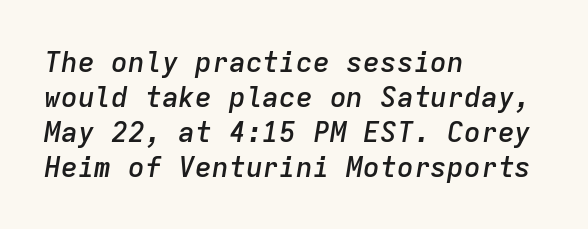
The tracking reads as untouched default to a designer's eye. This rendering features lettering with no underline. Looks like terminal output: every glyph gets an equal slot. The lettering tilts uniformly, giving the passage an italic look. Summary of vertical rhythm: regular, with standard interline spacing.
